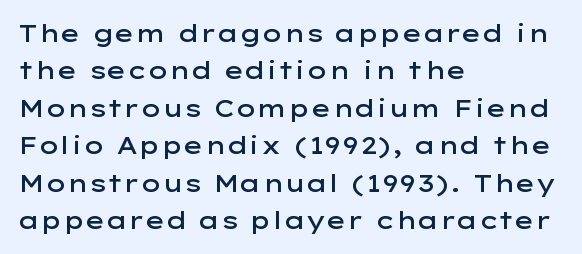
{"italic": "no", "bold": "semi", "underline": "no", "align": "left", "line_spacing": "normal", "line_spacing_ratio": 1.56, "letter_spacing": "normal", "letter_spacing_em": 0.0, "glyph_px": 24}
